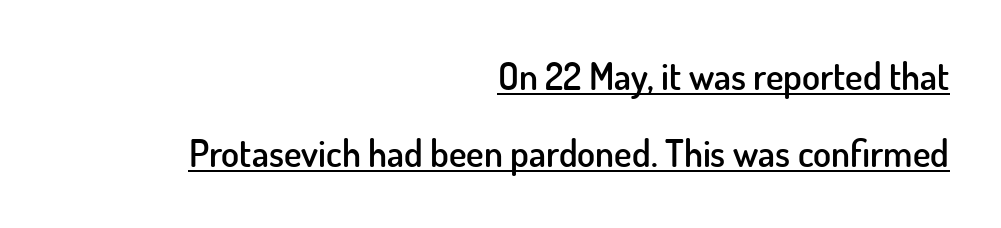
Q: Is the text bold? A: Semi-bold.
Q: Is the text italic (slanted)? A: No, it is upright.
Q: Is the typeface a serif or a sans-serif typeface? A: Sans-serif.
Q: Is the text underlined? A: Yes.
Q: How is the paragraph aligned? A: Right-aligned.
Q: Is the spacing between letters normal or unusually wide? A: Normal.
Q: Is the spacing between lines tight, normal or loose? A: Loose.
Q: Width (condensed, normal, or wide)? A: Normal.
Q: Stroke contrast? A: Low.
Q: x-height? A: Small.
Q: Monospaced? A: No.
